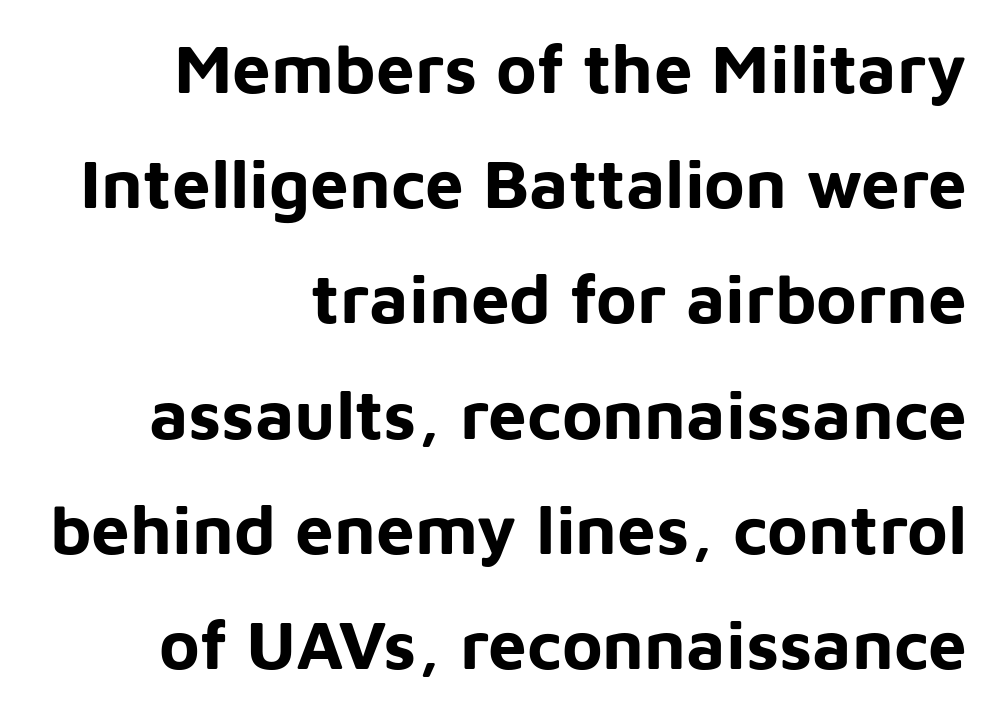
The rendering shows plain stroke endings on the letterforms — a sans-serif design. Nothing unusual about the tracking: characters are spaced as the font intends. Descenders hang freely into open space. If you measured baseline to baseline, you'd find a middling distance. Chunky letters — that's bold for sure.
